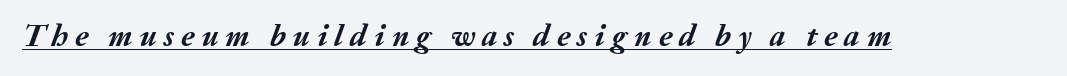
Q: Is the text bold? A: Yes.
Q: Is the text italic (slanted)? A: Yes, it leans right by about 20 degrees.
Q: Is the text underlined? A: Yes.
Q: Is the spacing between letters normal or unusually wide? A: Unusually wide.
Q: Width (condensed, normal, or wide)? A: Normal.
Q: Stroke contrast? A: Medium.
Q: x-height? A: Medium.
Q: Monospaced? A: No.
